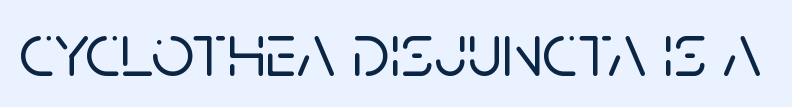
The image shows 76 px sans-serif type, upright; set normal letter spacing, not underlined; low stroke contrast and a large x-height.
